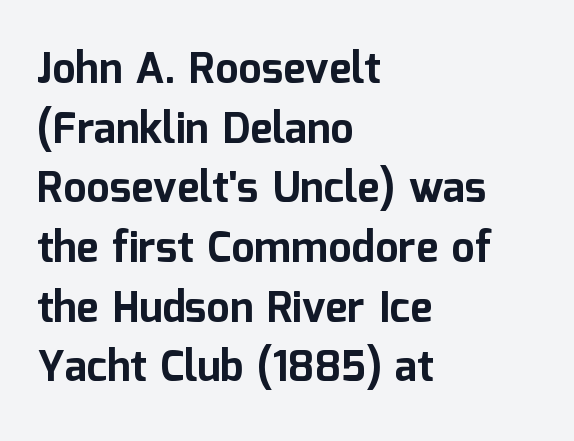
There is no visible air inserted between adjacent glyphs. Thick stems and heavy bowls — unmistakably bold. Are there feet on the stems? There aren't — it's a sans. Descenders are the only things crossing below the line. Vertically, the passage feels balanced, rows spaced as you'd expect. Every stem runs plumb, perpendicular to the baseline.
